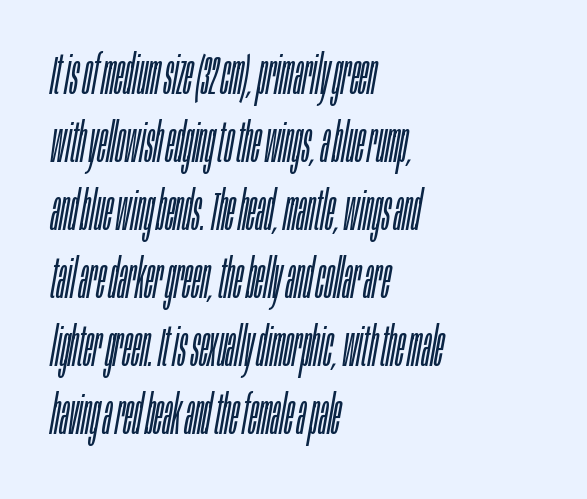
{"italic": "yes", "lean": "right", "slant_degrees": 10, "bold": "no", "weight": "light", "width": "condensed", "stroke_contrast": "low", "x_height": "large", "monospaced": "no", "underline": "no", "align": "left", "line_spacing": "normal", "line_spacing_ratio": 1.26, "letter_spacing": "normal", "letter_spacing_em": 0.0, "glyph_px": 54}
